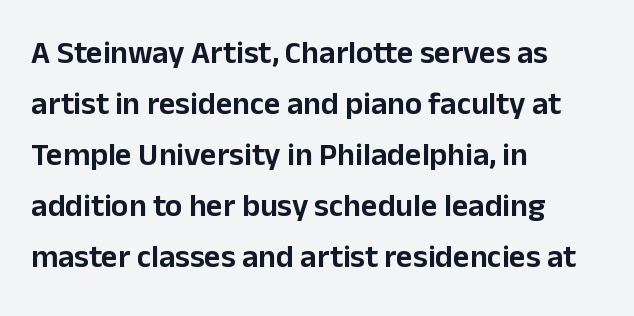
Vertical strokes here are truly vertical. Is this a fixed-width face? No — the glyphs have proportional, varying widths. The string is rendered with underlining switched off. Nothing unusual about the tracking: characters are spaced as the font intends. The setting favours the left margin, as ordinary paragraphs usually do.
